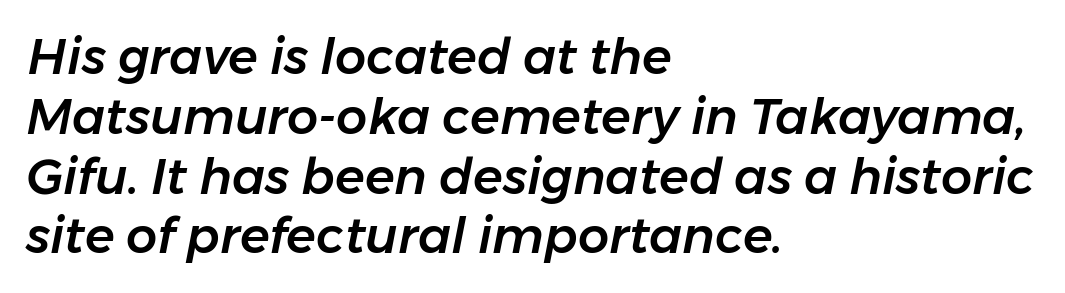
If you drew a line through each stem, it would be angled. The letters sit at their default tracking, neither squeezed nor spread. A bare baseline throughout the passage. Does the copy run flush right? No — it runs flush left. Character widths vary here, with narrow letters taking less room than wide ones.
